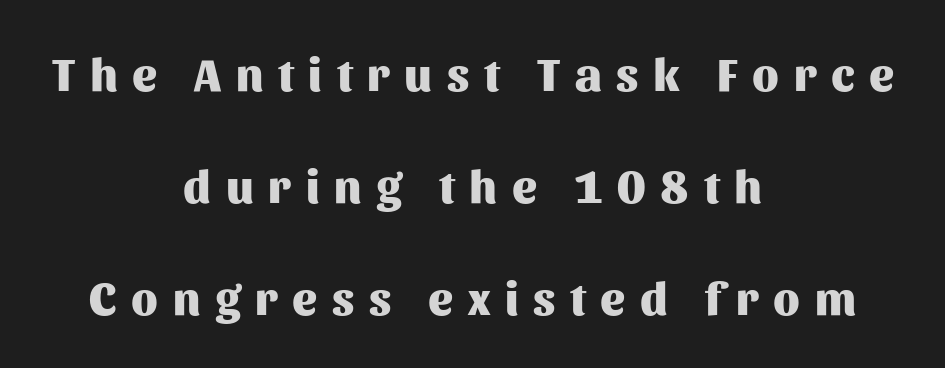
{"serif": "no", "italic": "no", "bold": "yes", "weight": "heavy", "width": "normal", "stroke_contrast": "medium", "x_height": "medium", "monospaced": "no", "underline": "no", "align": "center", "line_spacing": "loose", "line_spacing_ratio": 2.43, "letter_spacing": "wide", "letter_spacing_em": 0.32, "glyph_px": 46}
